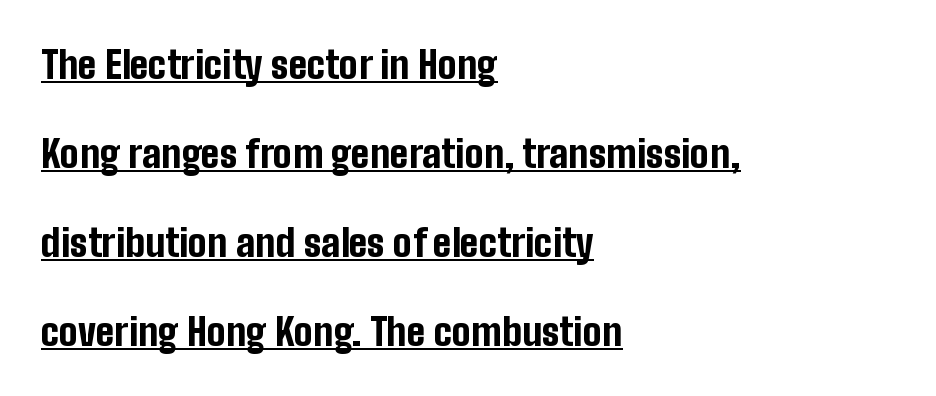
Proportional: the letters do not fall into vertical columns. Do the letters lean? They stand straight. Vertical spacing — loose. One-word summary of the alignment: left. Emphasis by weight is at full strength: bold. A rule runs beneath these lines of type.
